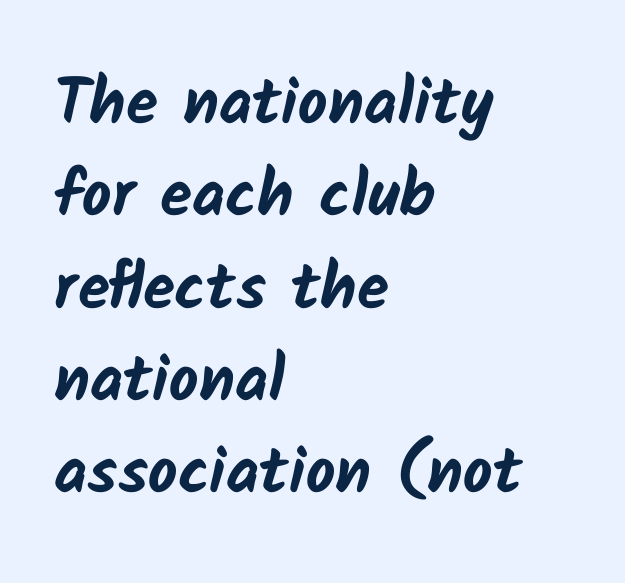
Q: Is the text bold? A: Yes.
Q: Is the typeface a serif or a sans-serif typeface? A: Sans-serif.
Q: Is the text underlined? A: No.
Q: How is the paragraph aligned? A: Left-aligned.
Q: Is the spacing between letters normal or unusually wide? A: Normal.
Q: Is the spacing between lines tight, normal or loose? A: Normal.
Q: Width (condensed, normal, or wide)? A: Normal.
Q: Stroke contrast? A: Low.
Q: x-height? A: Medium.
Q: Monospaced? A: No.
